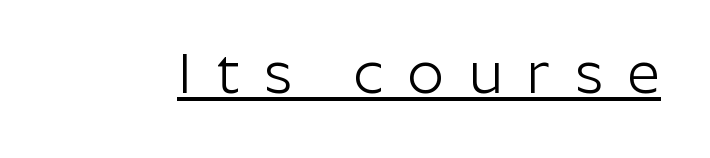
The image shows 57 px light sans-serif type, upright; set unusually wide letter spacing (+0.43 em), underlined; low stroke contrast and a medium x-height.
